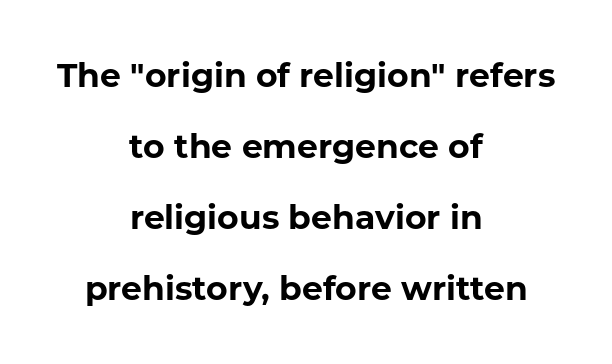
{"serif": "no", "italic": "no", "bold": "yes", "weight": "bold", "width": "normal", "stroke_contrast": "low", "x_height": "medium", "monospaced": "no", "underline": "no", "align": "center", "line_spacing": "loose", "line_spacing_ratio": 2.15, "letter_spacing": "normal", "letter_spacing_em": 0.0, "glyph_px": 33}
